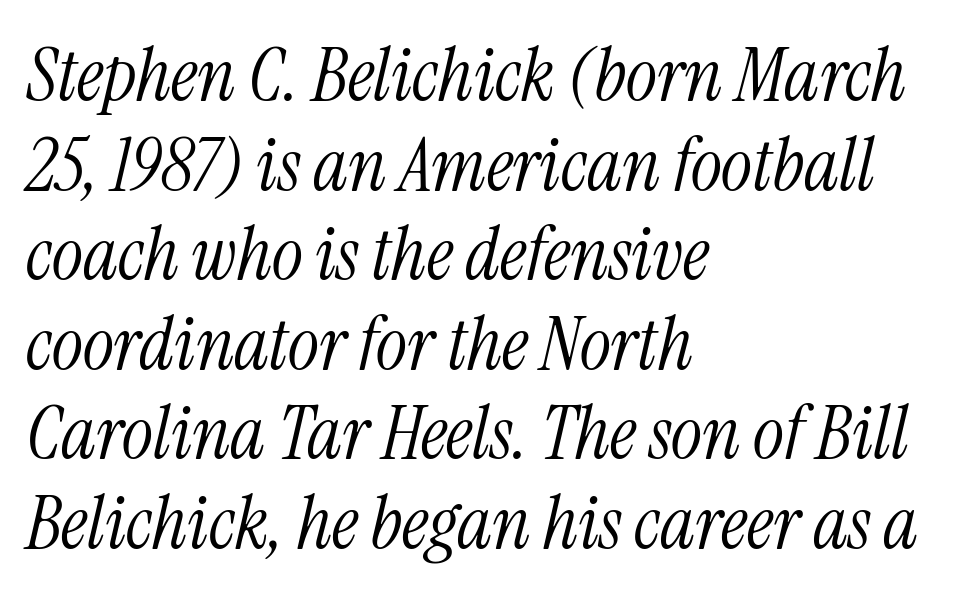
Q: Is the text bold? A: No.
Q: Is the text italic (slanted)? A: Yes, it leans right by about 13 degrees.
Q: Is the typeface a serif or a sans-serif typeface? A: Serif.
Q: Is the text underlined? A: No.
Q: How is the paragraph aligned? A: Left-aligned.
Q: Is the spacing between letters normal or unusually wide? A: Normal.
Q: Width (condensed, normal, or wide)? A: Condensed.
Q: Stroke contrast? A: Medium.
Q: x-height? A: Medium.
Q: Monospaced? A: No.
